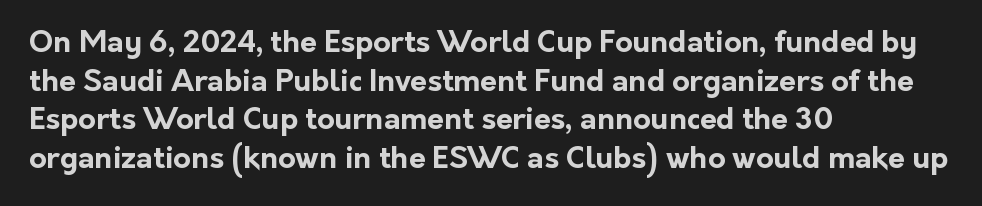
The image shows 30 px bold sans-serif type, upright; set left-aligned, normal line spacing (1.29x), normal letter spacing, not underlined; low stroke contrast and a medium x-height.
